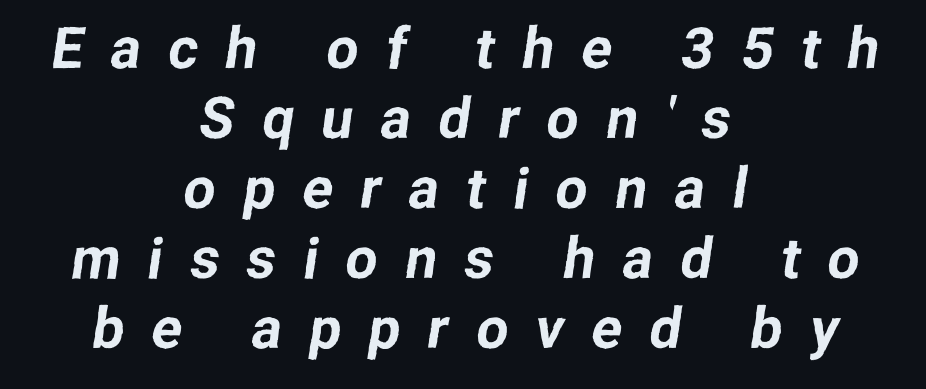
Clear beneath every line of the passage. What stands out about the letter spacing? Its width — letters are far apart. The typesetter chose a symmetrical, centered arrangement here. Each letter keeps its own natural width here, so spacing adapts to shape. Nope, no serifs anywhere on these letters.
